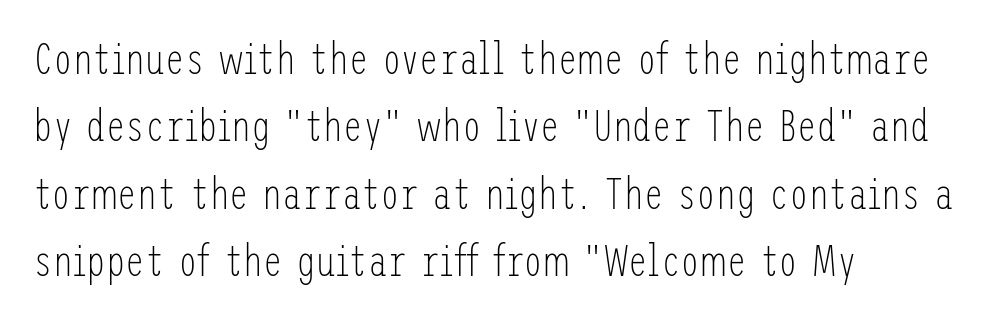
The image shows 44 px light, condensed sans-serif type, upright; set left-aligned, normal line spacing (1.53x), normal letter spacing, not underlined; low stroke contrast and a medium x-height.
